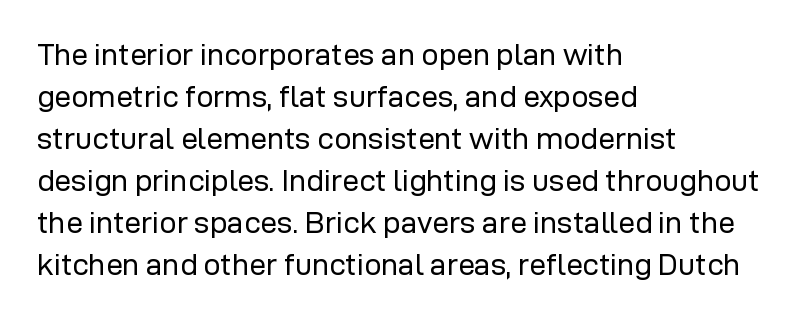
The image shows 30 px regular-weight sans-serif type, upright; set left-aligned, normal line spacing (1.4x), normal letter spacing, not underlined; low stroke contrast and a medium x-height.
